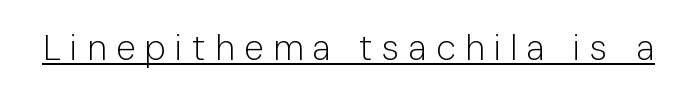
The image shows 36 px light sans-serif type, upright; set unusually wide letter spacing (+0.26 em), underlined; low stroke contrast and a medium x-height.
